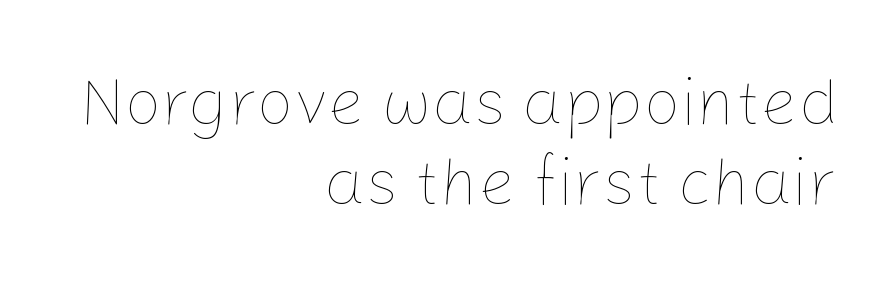
Caption: multi-line text, flush right, ragged left. Counters stay open thanks to moderate or lighter strokes. Unmarked baselines from the first word to the last. The gaps between neighbouring characters are ordinary and unremarkable. Each letter keeps its own natural width here, so spacing adapts to shape.
